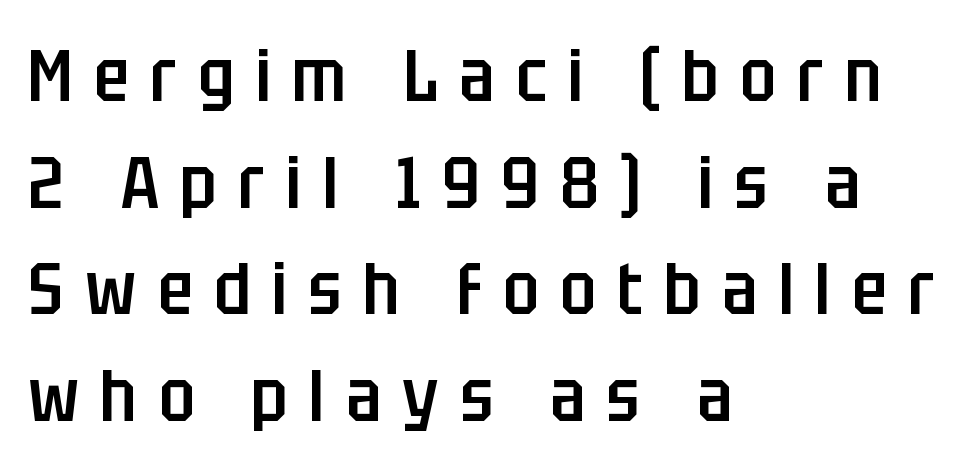
The image shows 73 px semibold, condensed sans-serif type, upright; set left-aligned, normal line spacing (1.46x), unusually wide letter spacing (+0.29 em), not underlined; low stroke contrast and a large x-height.
